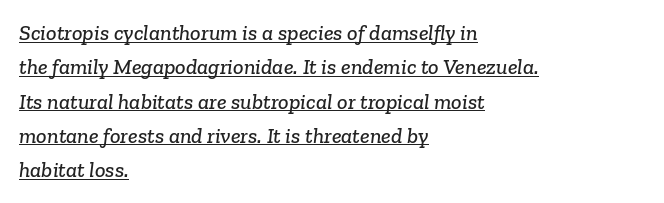
Q: Is the text underlined? A: Yes.
Q: How is the paragraph aligned? A: Left-aligned.
Q: Is the spacing between letters normal or unusually wide? A: Normal.
Q: Is the spacing between lines tight, normal or loose? A: Normal.
